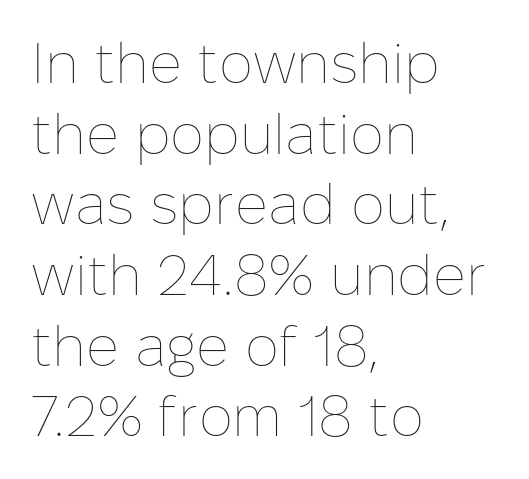
Q: Is the text bold? A: No.
Q: Is the text italic (slanted)? A: No, it is upright.
Q: Is the text underlined? A: No.
Q: How is the paragraph aligned? A: Left-aligned.
Q: Is the spacing between letters normal or unusually wide? A: Normal.
Q: Width (condensed, normal, or wide)? A: Normal.
Q: Stroke contrast? A: Low.
Q: x-height? A: Medium.
Q: Monospaced? A: No.
